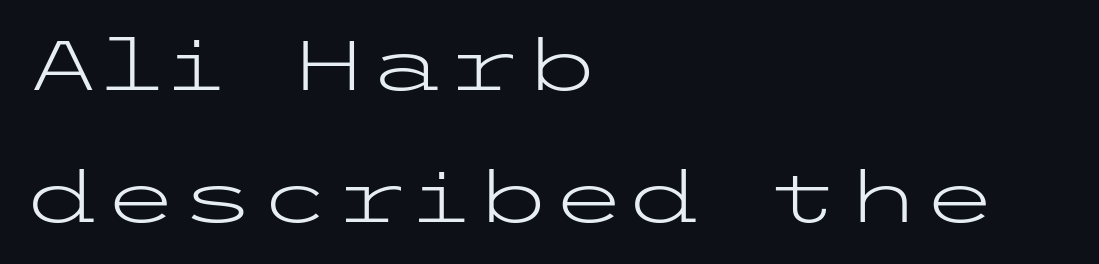
{"serif": "no", "italic": "no", "bold": "no", "weight": "light", "width": "wide", "stroke_contrast": "low", "x_height": "medium", "underline": "no", "align": "left", "line_spacing_ratio": 1.89, "letter_spacing": "normal", "letter_spacing_em": 0.0, "glyph_px": 70}
